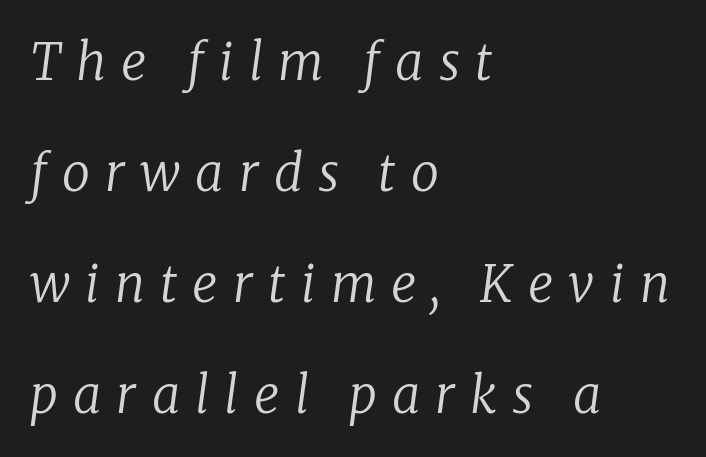
The image shows 50 px regular-weight serif type, italic (leaning right); set left-aligned, loose line spacing (2.22x), unusually wide letter spacing (+0.3 em), not underlined; low stroke contrast and a medium x-height.
